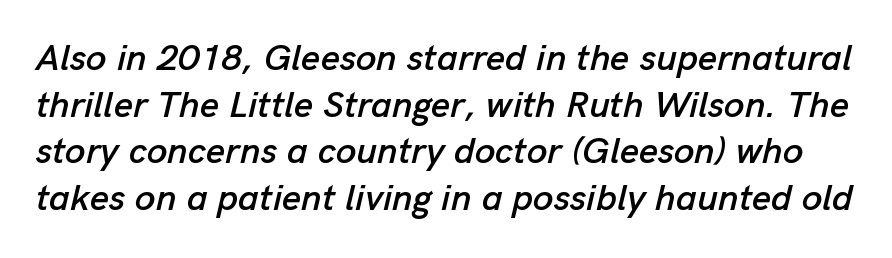
{"italic": "yes", "lean": "right", "slant_degrees": 13, "width": "normal", "stroke_contrast": "low", "x_height": "medium", "monospaced": "no", "underline": "no", "line_spacing": "normal", "line_spacing_ratio": 1.26, "letter_spacing": "normal", "letter_spacing_em": 0.0, "glyph_px": 37}
